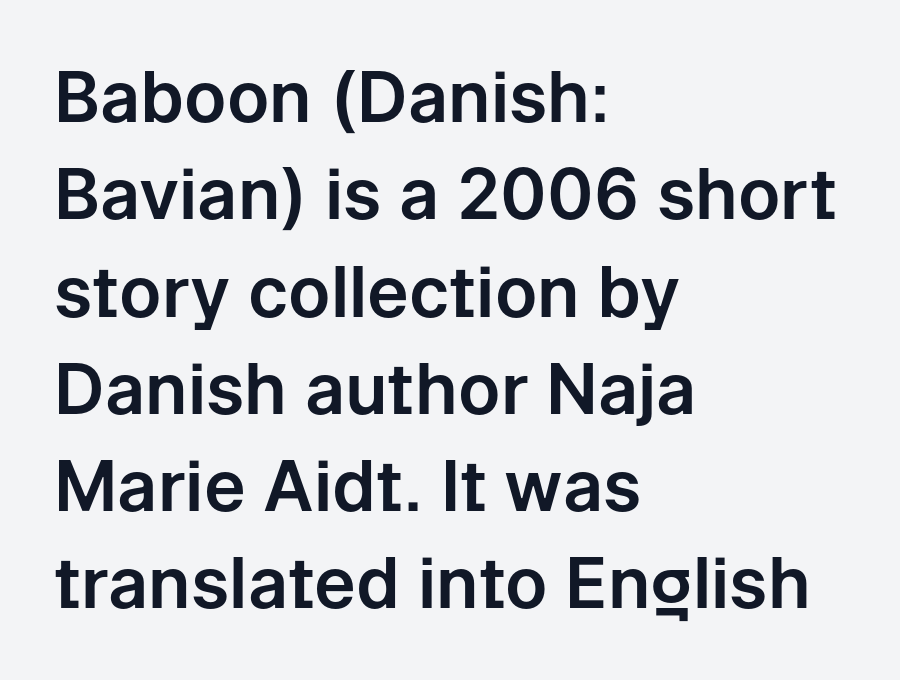
Beneath every word, the page is bare. Each letter keeps its own natural width here, so spacing adapts to shape. This is sans-serif lettering, the kind often seen on screens and signage. Quick note: interline space is typical.
